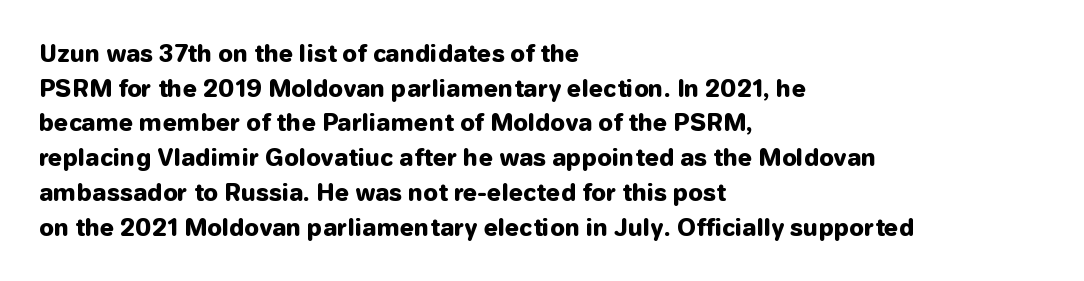
Every stem runs plumb, perpendicular to the baseline. The typesetting leans heavy: a genuine bold. Anything drawn beneath the words? Only blank space. The paragraph shown leans on its left margin. In terms of letterspacing, this is plain default setting. The space between consecutive lines is moderate.
